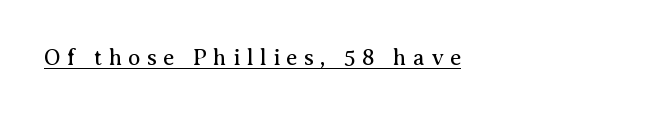
{"italic": "no", "bold": "no", "underline": "yes", "align": "left", "letter_spacing": "wide", "letter_spacing_em": 0.27, "glyph_px": 23}
